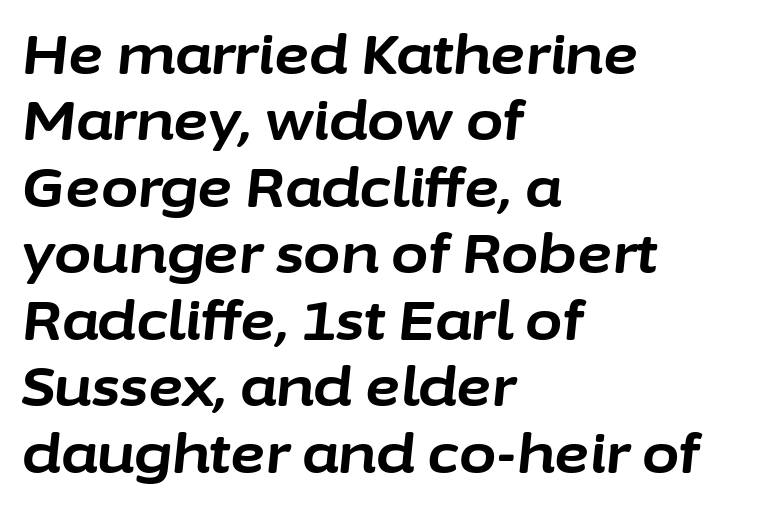
Q: Is the text bold? A: Yes.
Q: Is the text italic (slanted)? A: Yes, it leans right by about 6 degrees.
Q: Is the text underlined? A: No.
Q: How is the paragraph aligned? A: Left-aligned.
Q: Is the spacing between letters normal or unusually wide? A: Normal.
Q: Width (condensed, normal, or wide)? A: Normal.
Q: Stroke contrast? A: Low.
Q: x-height? A: Medium.
Q: Monospaced? A: No.
